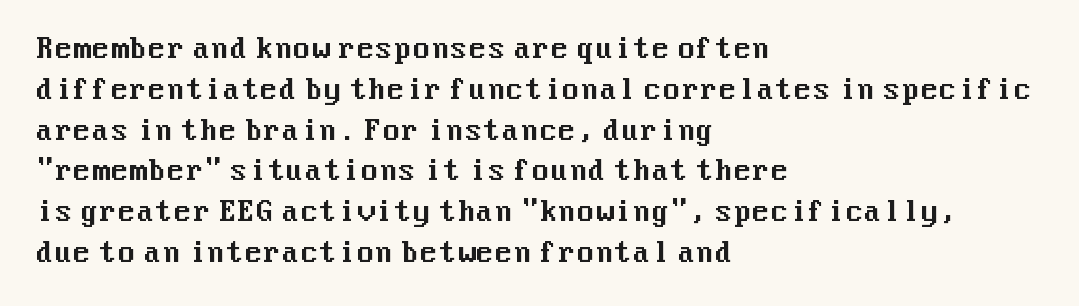
The image shows 27 px text type, upright; set left-aligned, normal line spacing (1.51x), normal letter spacing, not underlined.
